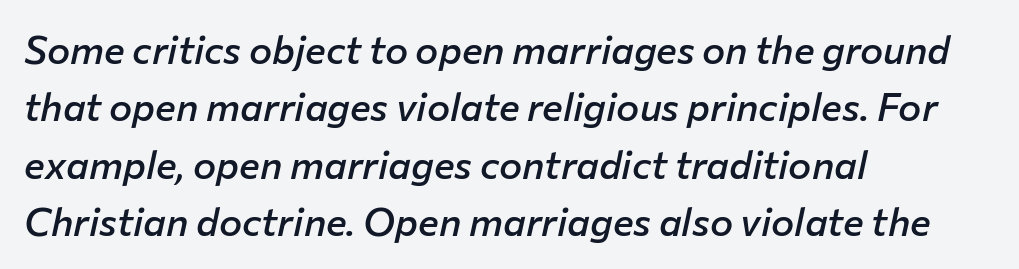
Q: Is the text bold? A: Semi-bold.
Q: Is the text italic (slanted)? A: Yes, it leans right by about 12 degrees.
Q: Is the text underlined? A: No.
Q: How is the paragraph aligned? A: Left-aligned.
Q: Is the spacing between letters normal or unusually wide? A: Normal.
Q: Is the spacing between lines tight, normal or loose? A: Normal.
Q: Width (condensed, normal, or wide)? A: Normal.
Q: Stroke contrast? A: Low.
Q: x-height? A: Medium.
Q: Monospaced? A: No.
